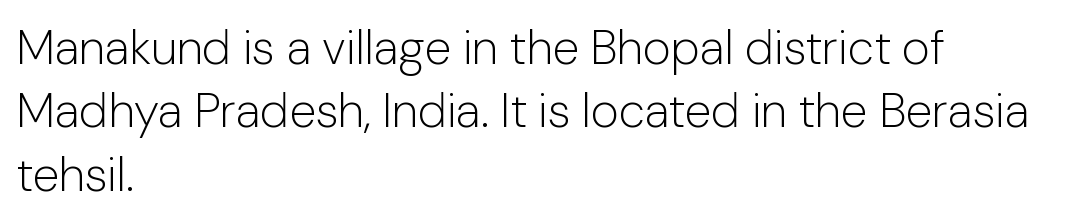
{"serif": "no", "italic": "no", "bold": "no", "weight": "light", "width": "normal", "stroke_contrast": "low", "x_height": "medium", "monospaced": "no", "underline": "no", "align": "left", "line_spacing": "normal", "line_spacing_ratio": 1.32, "letter_spacing": "normal", "letter_spacing_em": 0.0, "glyph_px": 48}
